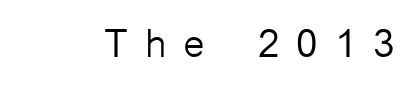
The face used here is proportionally spaced, like ordinary book or web type. Check the space under the baseline: it is left empty. Unlike a traditional serif, this face leaves its strokes unadorned. How are the letters spaced? Widely, with obvious added tracking.
